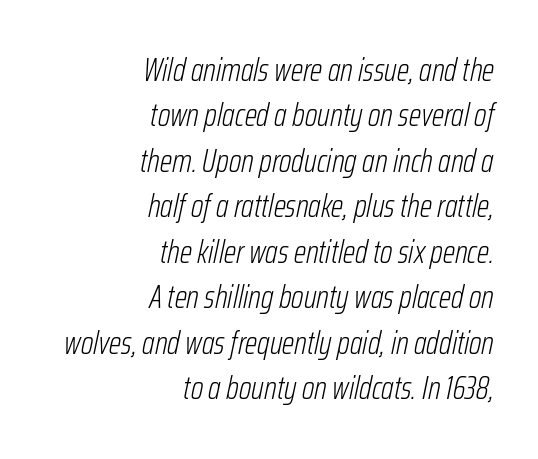
The space beneath each line is pristine and unruled. The weight would be labelled regular, book, light, or lighter still. Does the leading feel generous? No, just average. Line endings align vertically; line beginnings do not.
